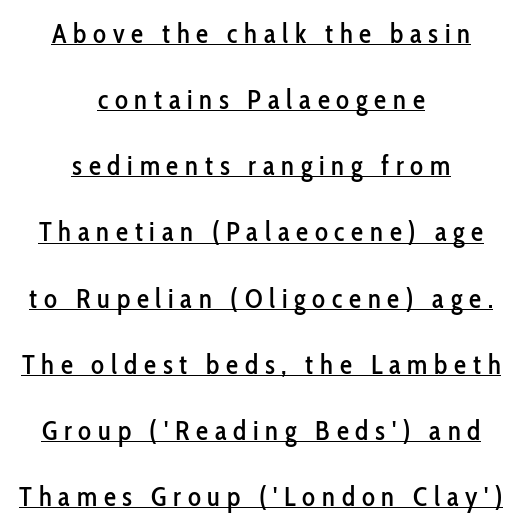
The letters stand upright; this is a roman face. The space between consecutive lines is lavish. This rendering widens character spacing well past its baseline value. The sample's only ornament is a line tracing under the words.
